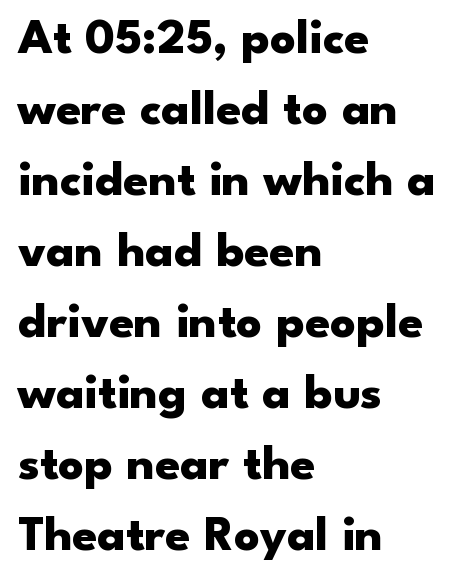
Q: Is the text bold? A: Yes.
Q: Is the text italic (slanted)? A: No, it is upright.
Q: Is the typeface a serif or a sans-serif typeface? A: Sans-serif.
Q: Is the text underlined? A: No.
Q: How is the paragraph aligned? A: Left-aligned.
Q: Is the spacing between letters normal or unusually wide? A: Normal.
Q: Is the spacing between lines tight, normal or loose? A: Normal.
Q: Width (condensed, normal, or wide)? A: Wide.
Q: Stroke contrast? A: Low.
Q: x-height? A: Small.
Q: Monospaced? A: No.
